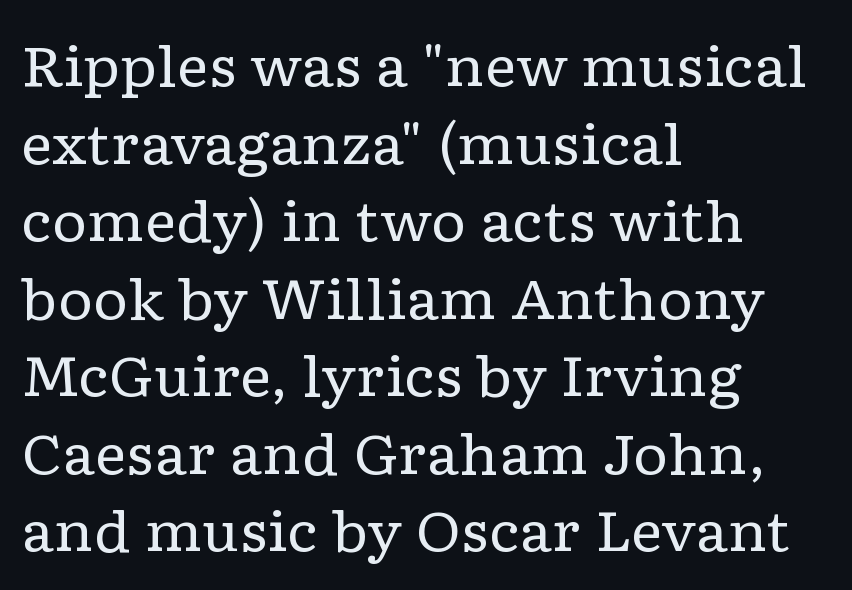
{"serif": "yes", "italic": "no", "bold": "no", "weight": "regular", "width": "wide", "stroke_contrast": "low", "x_height": "medium", "monospaced": "no", "underline": "no", "align": "left", "line_spacing": "normal", "line_spacing_ratio": 1.41, "letter_spacing": "normal", "letter_spacing_em": 0.0, "glyph_px": 55}
